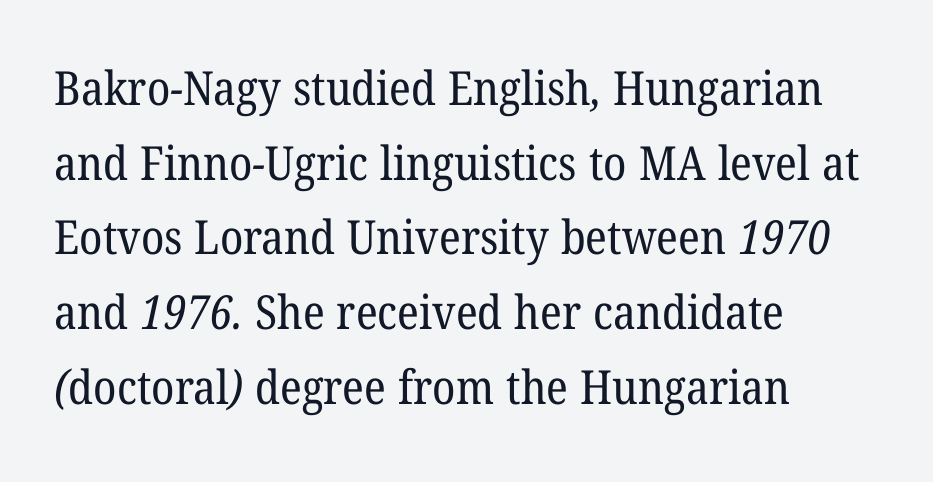
Counters stay open thanks to moderate or lighter strokes. Is this a fixed-width face? No — the glyphs have proportional, varying widths. The setting favours the left margin, as ordinary paragraphs usually do. The area under the type is left untouched. The space between consecutive lines is moderate.
